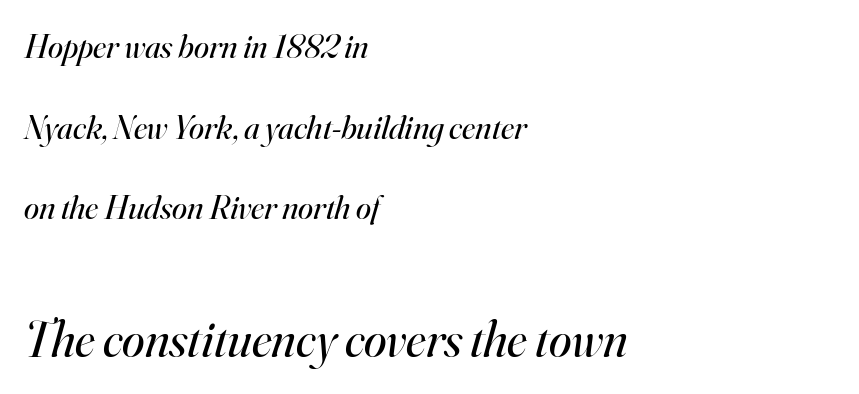
The image shows 51 px regular-weight serif type, italic (leaning right); set left-aligned, loose line spacing (2.37x), normal letter spacing, not underlined; the second (bottom) block is 1.5x larger; high stroke contrast and a small x-height.
